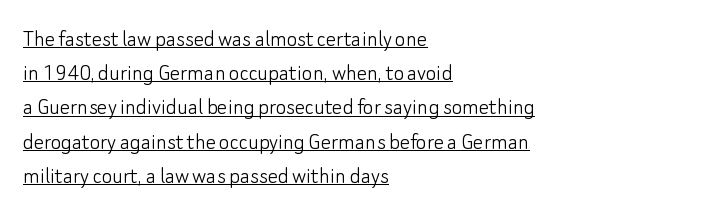
{"italic": "no", "bold": "no", "underline": "yes", "align": "left", "line_spacing": "normal", "line_spacing_ratio": 1.37, "letter_spacing": "normal", "letter_spacing_em": 0.0, "glyph_px": 25}
